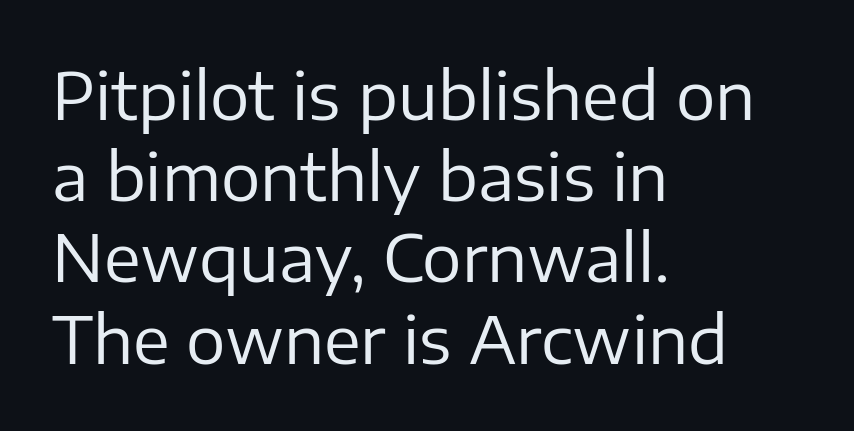
Varying glyph widths throughout — classic text-font behaviour. Descender tails drop into unmarked territory. Letter spacing: default. Ordinary non-slanted type is in use. The face looks like a standard text weight, possibly lighter.
